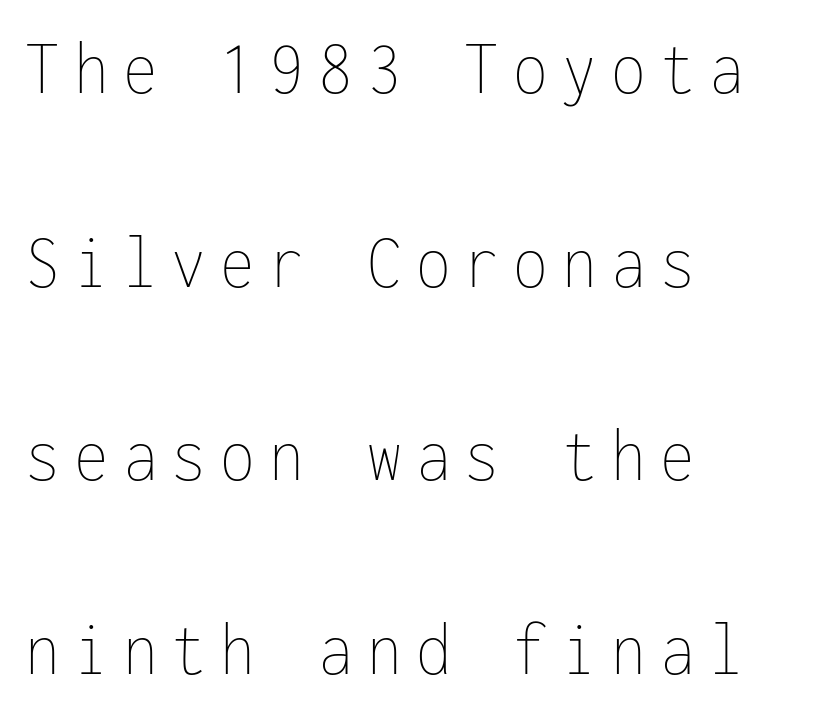
{"italic": "no", "bold": "no", "weight": "thin", "width": "condensed", "stroke_contrast": "low", "x_height": "medium", "monospaced": "yes", "underline": "no", "align": "left", "line_spacing": "loose", "line_spacing_ratio": 2.45, "glyph_px": 79}
